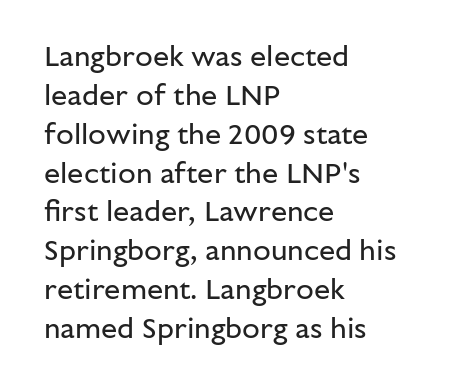
Do the characters align in a grid? No, the font is proportional. One glance says typical: line gaps are just what's usual. Posture: vertical. Weight class: somewhere from thin through regular. Short note: letters normally spaced. The paragraph shown leans on its left margin.
